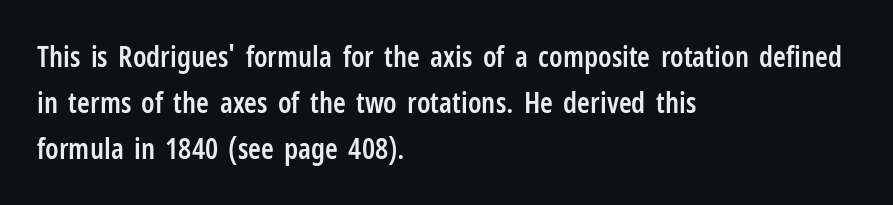
{"serif": "no", "italic": "no", "bold": "semi", "weight": "semibold", "width": "condensed", "stroke_contrast": "low", "x_height": "medium", "monospaced": "no", "underline": "no", "align": "left", "line_spacing": "normal", "line_spacing_ratio": 1.58, "letter_spacing": "normal", "letter_spacing_em": 0.0, "glyph_px": 29}
